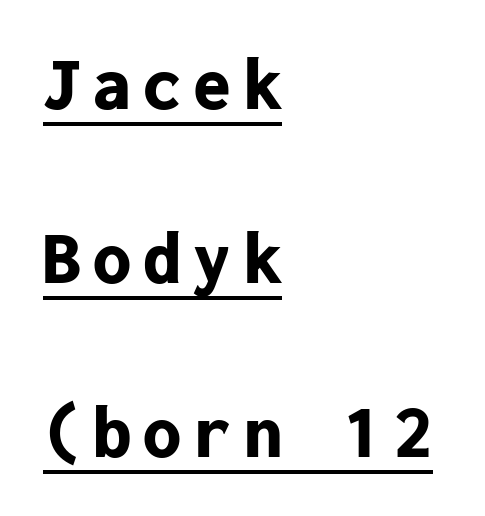
What weight is shown? A full bold with thick strokes. Looks like terminal output: every glyph gets an equal slot. Is there much room between lines? Yes — plenty of vertical air separates them. The font's upright variant was chosen for this text.
